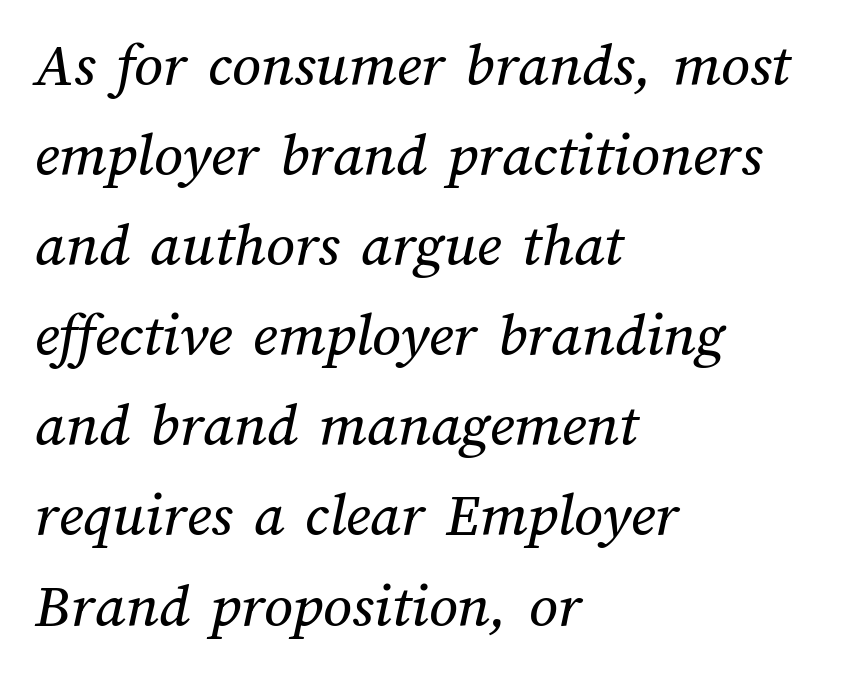
Q: Is the text underlined? A: No.
Q: How is the paragraph aligned? A: Left-aligned.
Q: Is the spacing between letters normal or unusually wide? A: Normal.
Q: Is the spacing between lines tight, normal or loose? A: Normal.
Q: Width (condensed, normal, or wide)? A: Normal.
Q: Stroke contrast? A: Medium.
Q: x-height? A: Medium.
Q: Monospaced? A: No.
